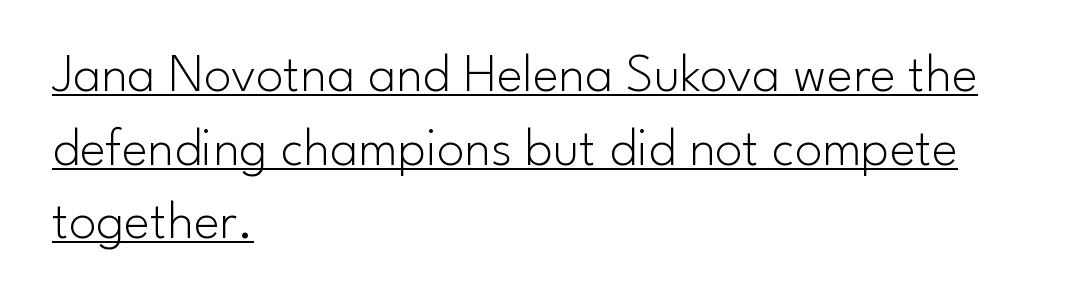
Nothing heavy about these letters — not bold at all. Teacher's note: observe the even left margin — that is flush-left alignment. In terms of posture, this sample is upright. Nothing unusual about the tracking: characters are spaced as the font intends. The rendering uses natural spacing where letterforms have individual widths. The rendering shows plain stroke endings on the letterforms — a sans-serif design.
